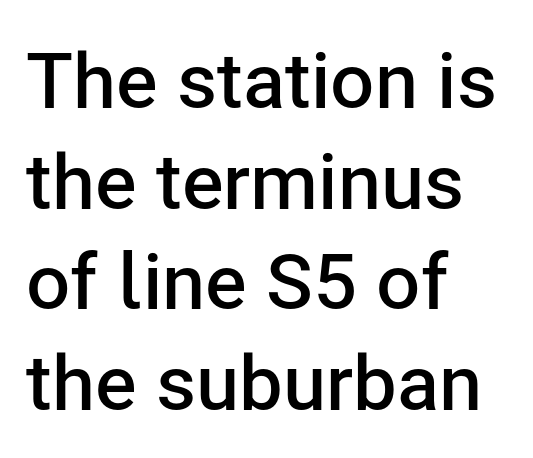
Q: Is the text bold? A: Semi-bold.
Q: Is the text italic (slanted)? A: No, it is upright.
Q: Is the typeface a serif or a sans-serif typeface? A: Sans-serif.
Q: Is the text underlined? A: No.
Q: How is the paragraph aligned? A: Left-aligned.
Q: Is the spacing between letters normal or unusually wide? A: Normal.
Q: Is the spacing between lines tight, normal or loose? A: Normal.
Q: Width (condensed, normal, or wide)? A: Normal.
Q: Stroke contrast? A: Low.
Q: x-height? A: Medium.
Q: Monospaced? A: No.
